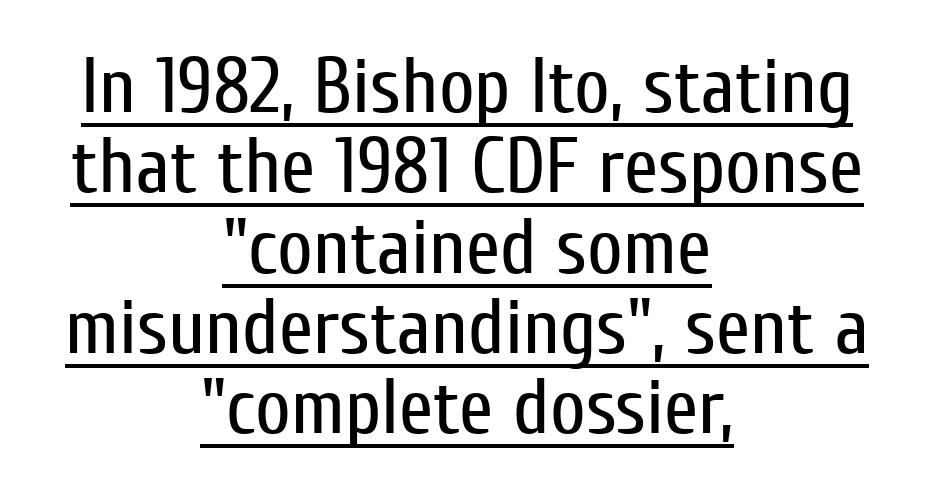
The image shows 78 px regular-weight, condensed sans-serif type, upright; set centered, tight line spacing (1.03x), normal letter spacing, underlined; low stroke contrast and a medium x-height.
